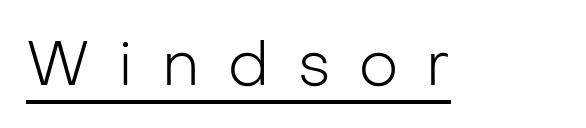
{"serif": "no", "italic": "no", "bold": "no", "weight": "light", "width": "normal", "stroke_contrast": "low", "x_height": "medium", "monospaced": "no", "underline": "yes", "letter_spacing": "wide", "letter_spacing_em": 0.46, "glyph_px": 62}
